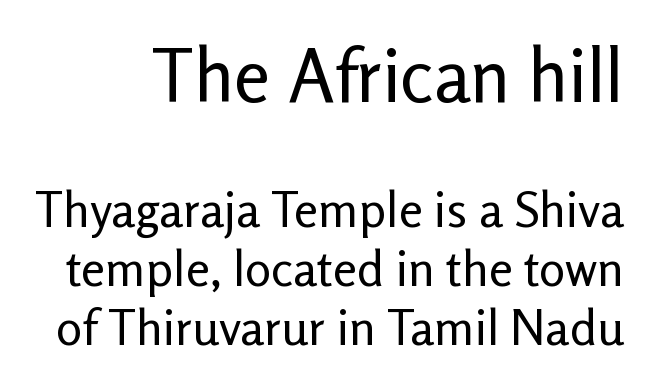
{"serif": "no", "italic": "no", "bold": "no", "weight": "regular", "width": "normal", "stroke_contrast": "low", "x_height": "medium", "monospaced": "no", "underline": "no", "line_spacing_ratio": 1.21, "letter_spacing": "normal", "letter_spacing_em": 0.0, "larger_block": "first", "size_ratio": 1.51, "glyph_px": 74}
